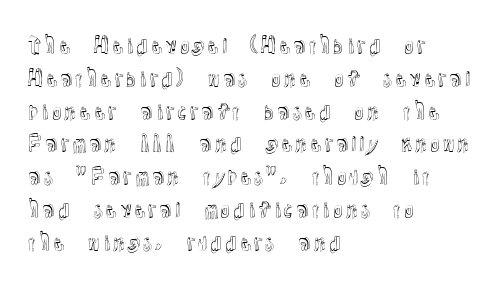
{"italic": "no", "underline": "no", "align": "left", "line_spacing": "normal", "line_spacing_ratio": 1.56, "letter_spacing": "normal", "letter_spacing_em": 0.0, "glyph_px": 21}
